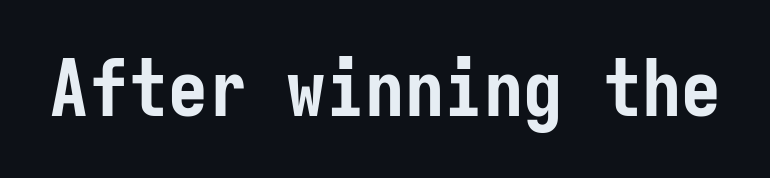
{"serif": "no", "italic": "no", "bold": "yes", "weight": "semibold", "width": "condensed", "stroke_contrast": "low", "x_height": "medium", "monospaced": "yes", "underline": "no", "letter_spacing": "normal", "letter_spacing_em": 0.0, "glyph_px": 79}
